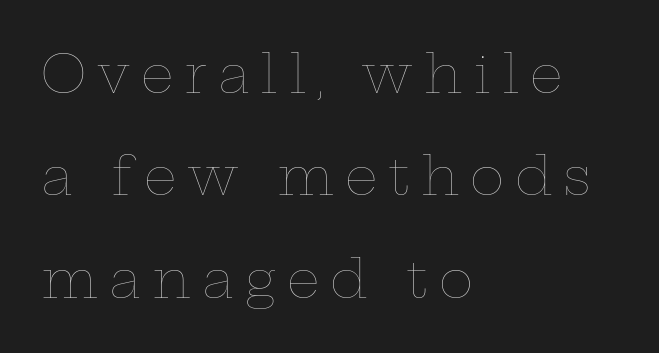
{"italic": "no", "bold": "no", "weight": "thin", "width": "wide", "stroke_contrast": "low", "x_height": "medium", "monospaced": "no", "underline": "no", "align": "left", "line_spacing": "loose", "line_spacing_ratio": 1.97, "letter_spacing": "wide", "letter_spacing_em": 0.21, "glyph_px": 52}
